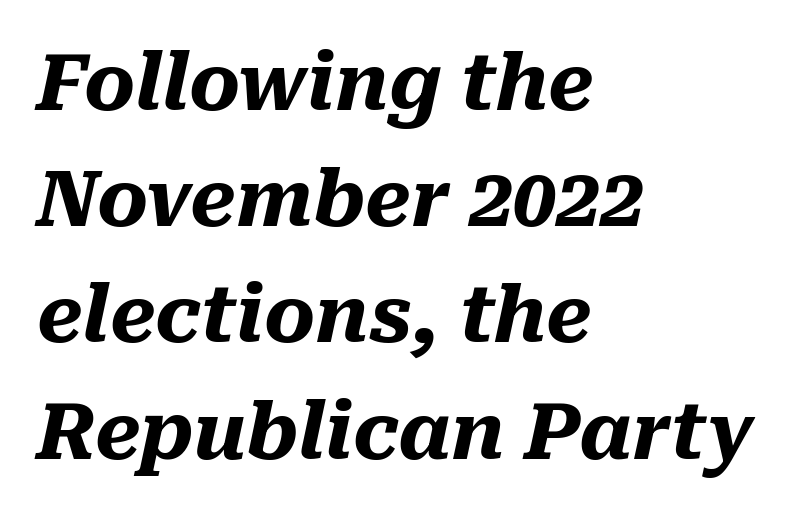
{"italic": "yes", "lean": "right", "slant_degrees": 10, "bold": "yes", "weight": "heavy", "width": "normal", "stroke_contrast": "medium", "x_height": "medium", "monospaced": "no", "underline": "no", "align": "left", "line_spacing": "normal", "line_spacing_ratio": 1.49, "letter_spacing": "normal", "letter_spacing_em": 0.0, "glyph_px": 78}
